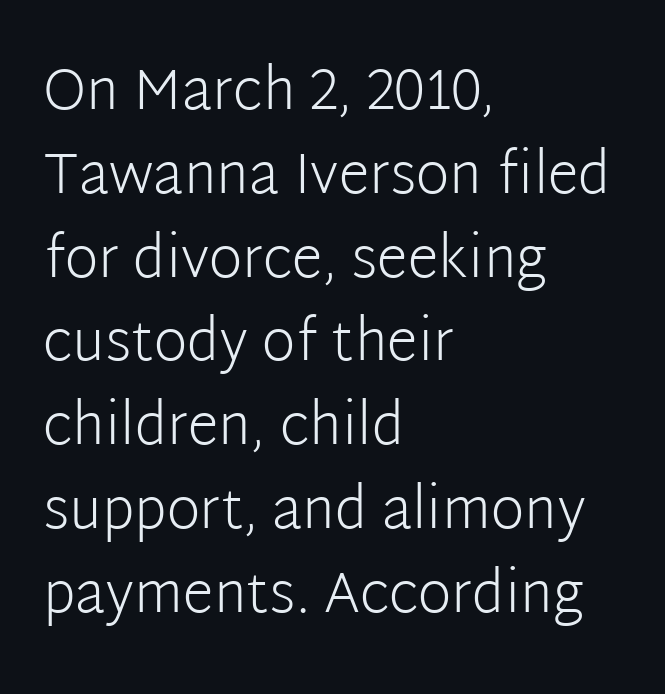
Q: Is the text bold? A: No.
Q: Is the text italic (slanted)? A: No, it is upright.
Q: Is the typeface a serif or a sans-serif typeface? A: Sans-serif.
Q: Is the text underlined? A: No.
Q: How is the paragraph aligned? A: Left-aligned.
Q: Is the spacing between letters normal or unusually wide? A: Normal.
Q: Is the spacing between lines tight, normal or loose? A: Normal.
Q: Width (condensed, normal, or wide)? A: Normal.
Q: Stroke contrast? A: Low.
Q: x-height? A: Medium.
Q: Monospaced? A: No.
